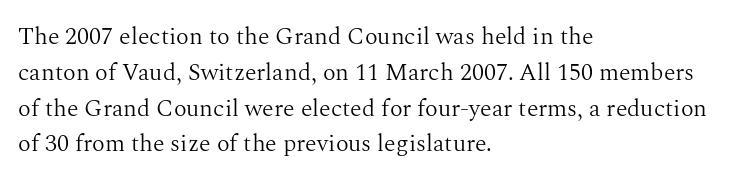
The image shows 24 px text type, upright; set left-aligned, normal line spacing (1.49x), normal letter spacing, not underlined.
